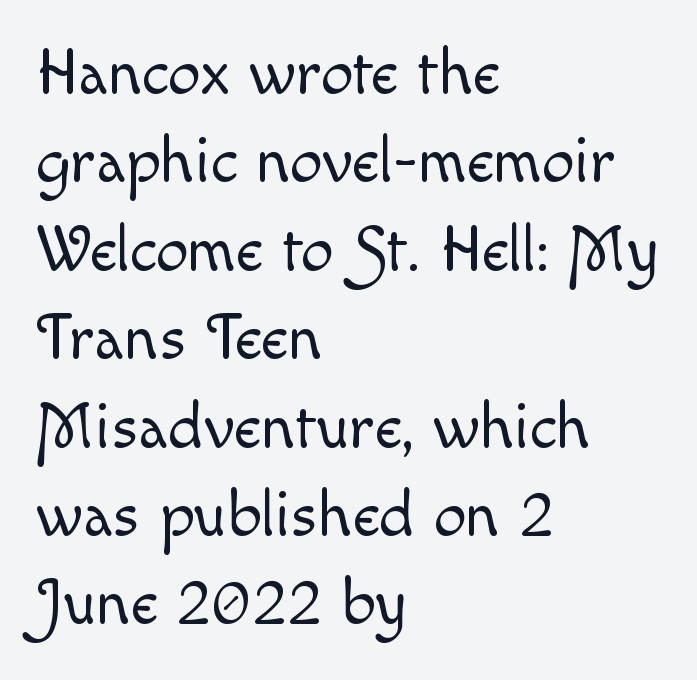
{"italic": "no", "bold": "no", "weight": "light", "width": "normal", "x_height": "small", "monospaced": "no", "underline": "no", "align": "left", "line_spacing": "normal", "line_spacing_ratio": 1.36, "letter_spacing": "normal", "letter_spacing_em": 0.0, "glyph_px": 65}
